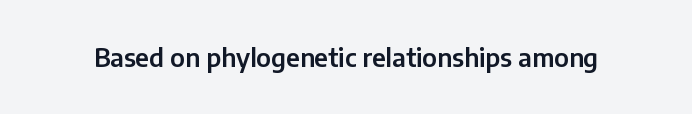
The image shows 25 px text type, upright; set normal letter spacing, not underlined.
